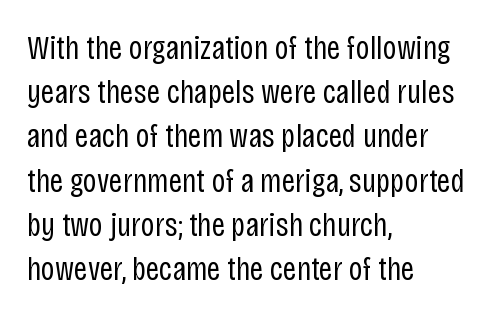
Q: Is the text bold? A: No.
Q: Is the text italic (slanted)? A: No, it is upright.
Q: Is the typeface a serif or a sans-serif typeface? A: Sans-serif.
Q: Is the text underlined? A: No.
Q: How is the paragraph aligned? A: Left-aligned.
Q: Is the spacing between letters normal or unusually wide? A: Normal.
Q: Is the spacing between lines tight, normal or loose? A: Normal.
Q: Width (condensed, normal, or wide)? A: Condensed.
Q: Stroke contrast? A: Low.
Q: x-height? A: Large.
Q: Monospaced? A: No.
